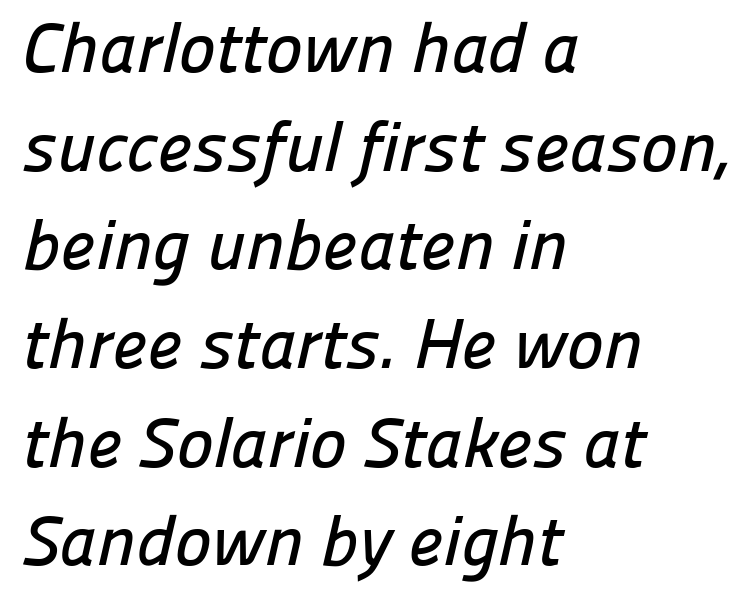
Typographically, this falls in the sans-serif category. Letters rest on an invisible, unmarked baseline. Here the glyphs are tracked normally, forming tight word shapes. Is there much room between lines? A standard amount, neither cramped nor airy. Typeset ragged right — the left edge is the straight one.
